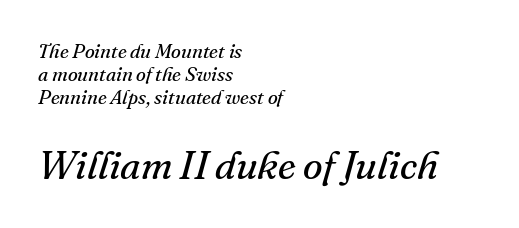
The image shows 40 px regular-weight serif type, italic (leaning right); set left-aligned, tight line spacing (1.15x), normal letter spacing, not underlined; the second (bottom) block is 2.0x larger; medium stroke contrast and a small x-height.
